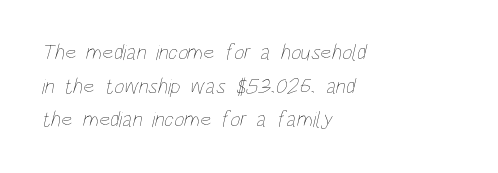
The image shows 22 px text type; set left-aligned, normal line spacing (1.53x), normal letter spacing, not underlined.
